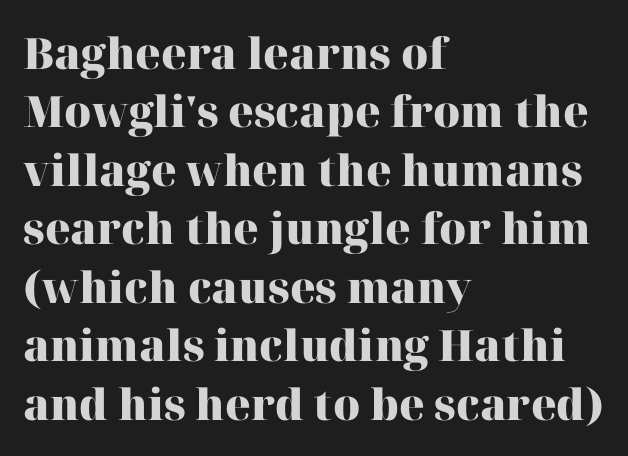
{"serif": "yes", "italic": "no", "bold": "yes", "weight": "heavy", "width": "normal", "stroke_contrast": "high", "x_height": "medium", "monospaced": "no", "underline": "no", "align": "left", "line_spacing": "normal", "line_spacing_ratio": 1.36, "letter_spacing": "normal", "letter_spacing_em": 0.0, "glyph_px": 43}
